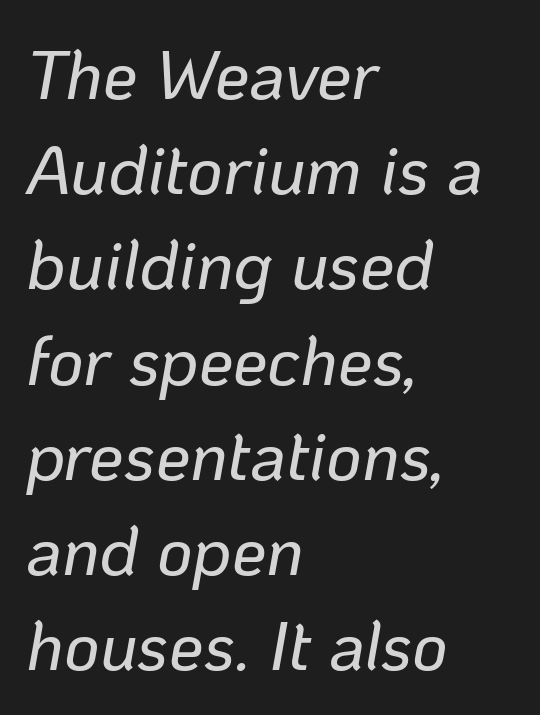
Q: Is the text italic (slanted)? A: Yes, it leans right by about 10 degrees.
Q: Is the text underlined? A: No.
Q: How is the paragraph aligned? A: Left-aligned.
Q: Is the spacing between letters normal or unusually wide? A: Normal.
Q: Is the spacing between lines tight, normal or loose? A: Normal.
Q: Width (condensed, normal, or wide)? A: Normal.
Q: Stroke contrast? A: Low.
Q: x-height? A: Medium.
Q: Monospaced? A: No.
